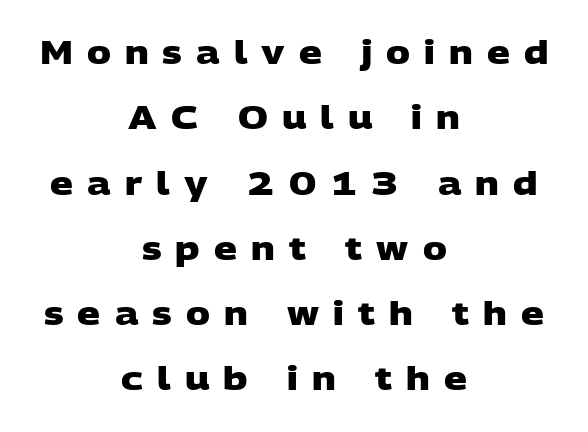
{"serif": "no", "bold": "yes", "weight": "heavy", "width": "wide", "stroke_contrast": "low", "x_height": "large", "monospaced": "no", "underline": "no", "align": "center", "line_spacing": "loose", "line_spacing_ratio": 2.04, "letter_spacing": "wide", "letter_spacing_em": 0.44, "glyph_px": 32}
